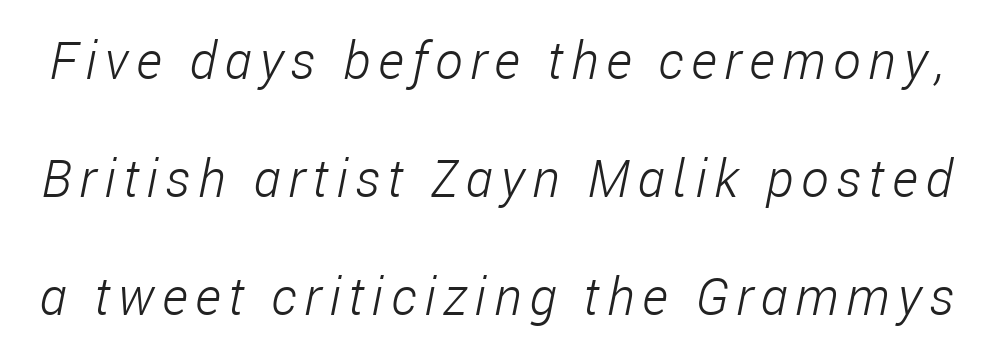
The image shows 52 px light, condensed type, italic (leaning right); set loose line spacing (2.27x), not underlined; low stroke contrast and a medium x-height.
